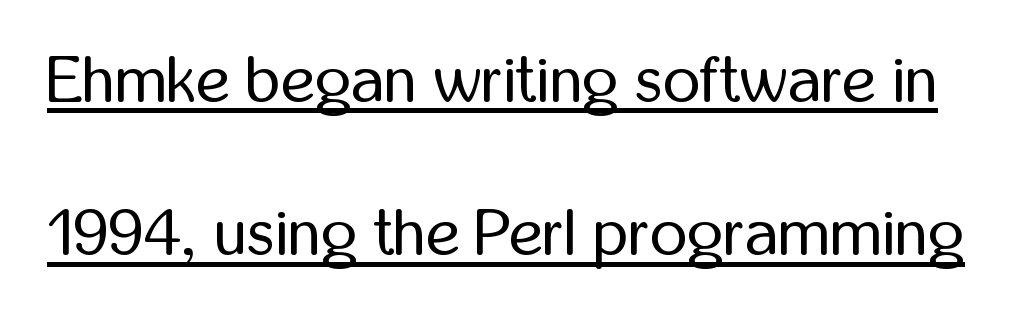
The image shows 65 px regular-weight, condensed sans-serif type, upright; set loose line spacing (2.36x), normal letter spacing, underlined; low stroke contrast and a medium x-height.
